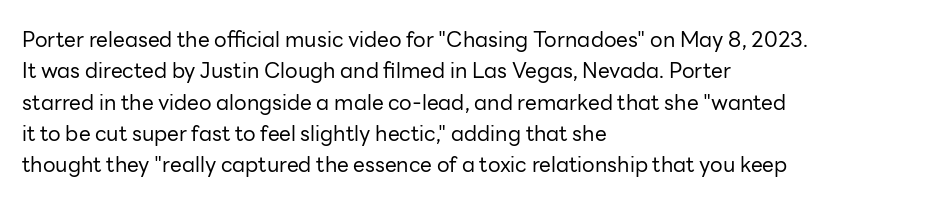
Q: Is the text bold? A: No.
Q: Is the text italic (slanted)? A: No, it is upright.
Q: Is the text underlined? A: No.
Q: How is the paragraph aligned? A: Left-aligned.
Q: Is the spacing between letters normal or unusually wide? A: Normal.
Q: Is the spacing between lines tight, normal or loose? A: Normal.
